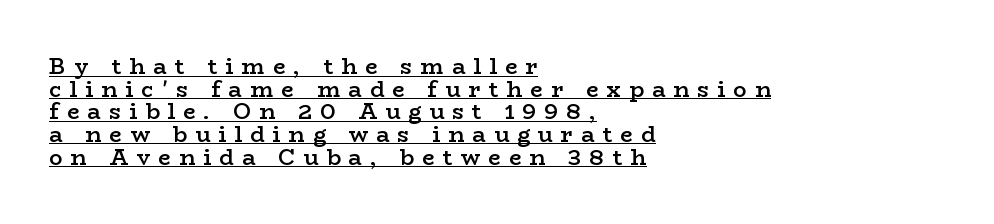
The image shows 22 px text type, upright; set left-aligned, tight line spacing (1.03x), unusually wide letter spacing (+0.37 em), underlined.
